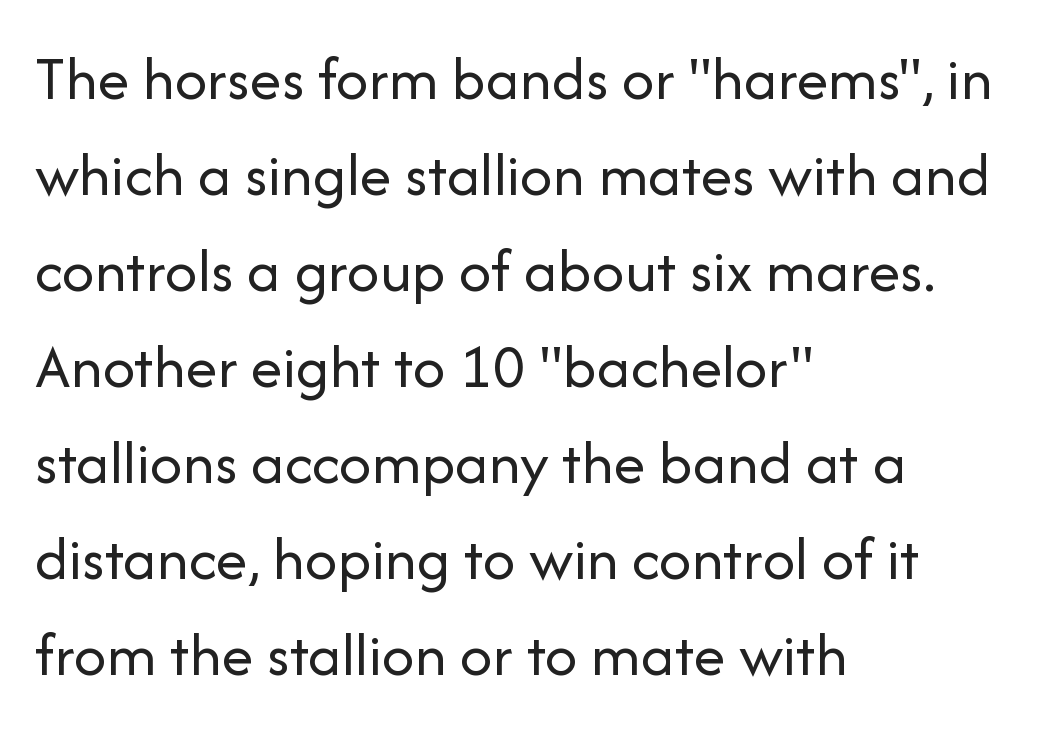
The image shows 64 px regular-weight sans-serif type, upright; set left-aligned, normal line spacing (1.5x), normal letter spacing, not underlined; low stroke contrast and a medium x-height.
